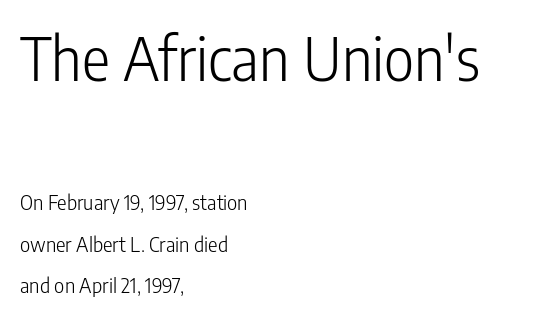
Q: Is the text bold? A: No.
Q: Is the text italic (slanted)? A: No, it is upright.
Q: Is the typeface a serif or a sans-serif typeface? A: Sans-serif.
Q: Is the text underlined? A: No.
Q: How is the paragraph aligned? A: Left-aligned.
Q: Is the spacing between letters normal or unusually wide? A: Normal.
Q: Is the spacing between lines tight, normal or loose? A: Loose.
Q: Which block of text is set in a larger size, the first (top) or the second (bottom)? A: The first (top) one.
Q: Width (condensed, normal, or wide)? A: Condensed.
Q: Stroke contrast? A: Low.
Q: x-height? A: Medium.
Q: Monospaced? A: No.
